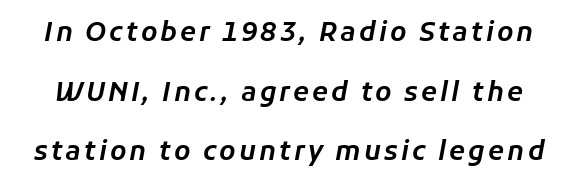
Tall strokes in this sample are angled rather than plumb. If you measured baseline to baseline, you'd find a long distance. The space beneath each line is pristine and unruled.
